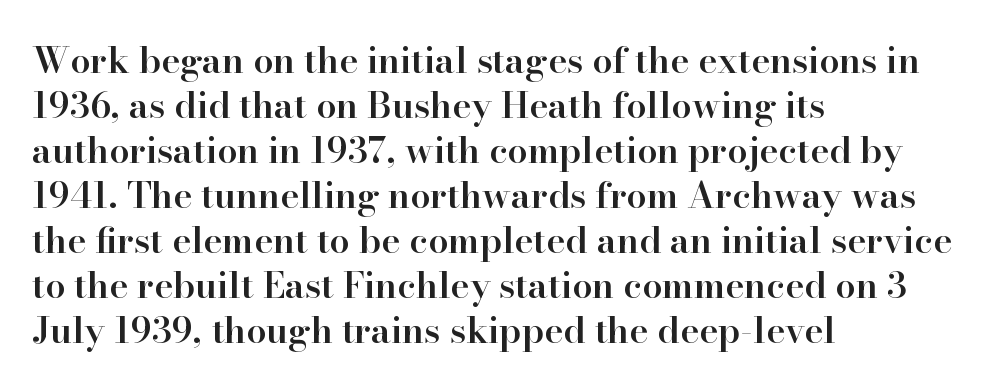
Q: Is the text bold? A: Semi-bold.
Q: Is the text italic (slanted)? A: No, it is upright.
Q: Is the typeface a serif or a sans-serif typeface? A: Serif.
Q: Is the text underlined? A: No.
Q: How is the paragraph aligned? A: Left-aligned.
Q: Is the spacing between letters normal or unusually wide? A: Normal.
Q: Is the spacing between lines tight, normal or loose? A: Normal.
Q: Width (condensed, normal, or wide)? A: Normal.
Q: Stroke contrast? A: High.
Q: x-height? A: Small.
Q: Monospaced? A: No.
